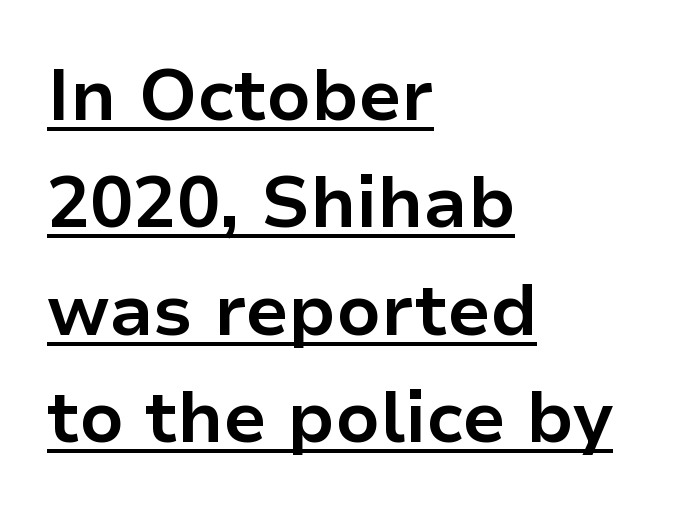
This rendering employs a face without finishing strokes, i.e., a sans-serif. Beneath each row of characters lies a ruled line. One glance says typical: line gaps are just what's usual. Here the designer chose a conventional face with non-uniform glyph widths.
